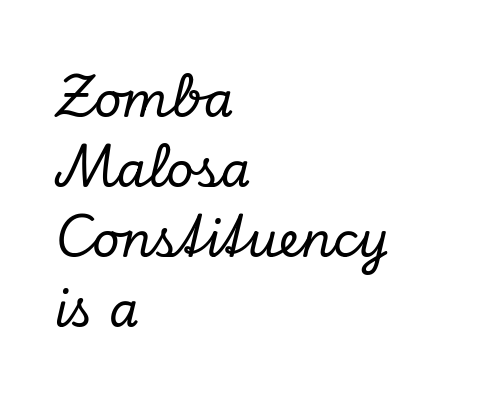
The image shows 48 px serif type, italic (leaning right); set left-aligned, normal line spacing (1.46x), normal letter spacing, not underlined; low stroke contrast and a small x-height.
